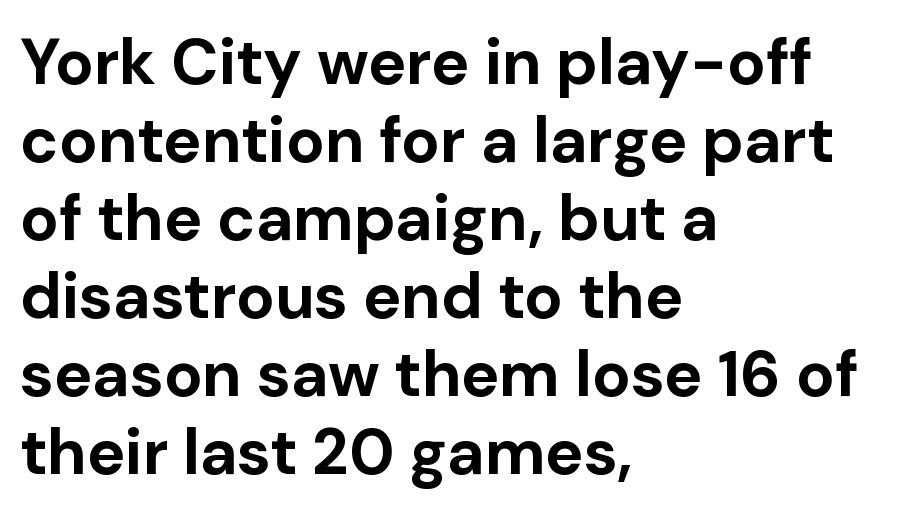
The image shows 64 px bold sans-serif type, upright; set left-aligned, line spacing 1.22x, normal letter spacing, not underlined; low stroke contrast and a medium x-height.
